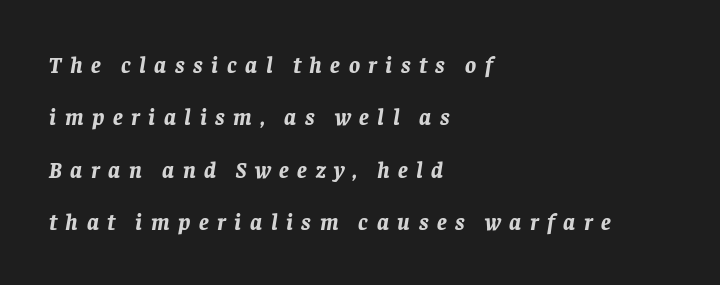
Q: Is the text bold? A: Yes.
Q: Is the text italic (slanted)? A: Yes, it leans right by about 8 degrees.
Q: Is the text underlined? A: No.
Q: How is the paragraph aligned? A: Left-aligned.
Q: Is the spacing between letters normal or unusually wide? A: Unusually wide.
Q: Is the spacing between lines tight, normal or loose? A: Loose.
